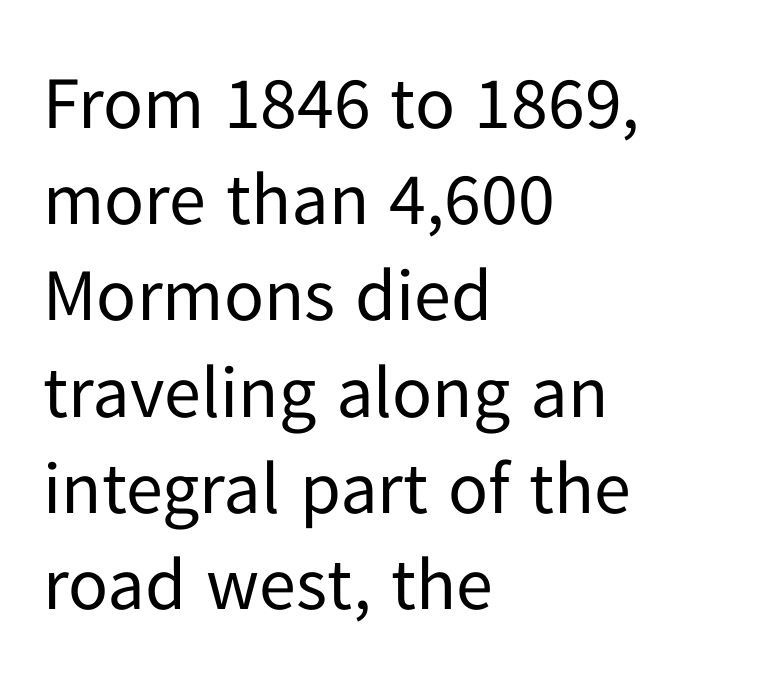
The image shows 74 px regular-weight sans-serif type, upright; set left-aligned, normal line spacing (1.3x), normal letter spacing, not underlined; low stroke contrast and a medium x-height.
